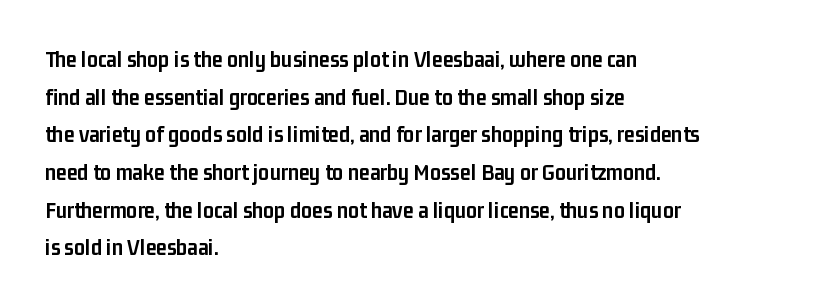
Heavy, bold letterforms. Quick note: underline off. The space between consecutive lines is moderate. This is roman type, the default non-slanted kind. The compositor pushed each line to the left boundary.
